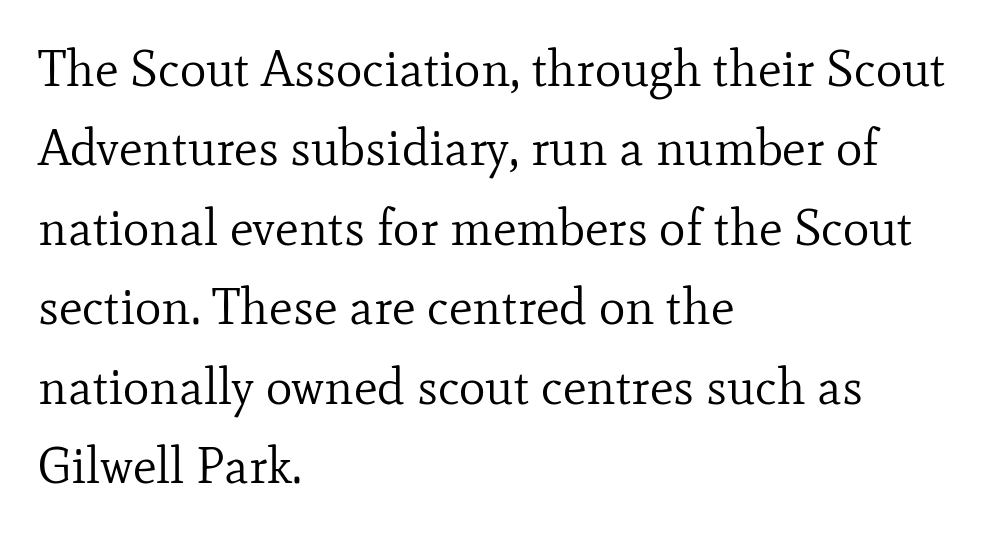
{"serif": "yes", "italic": "no", "bold": "no", "weight": "regular", "width": "normal", "stroke_contrast": "low", "x_height": "small", "monospaced": "no", "underline": "no", "align": "left", "line_spacing": "normal", "line_spacing_ratio": 1.59, "letter_spacing": "normal", "letter_spacing_em": 0.0, "glyph_px": 50}
